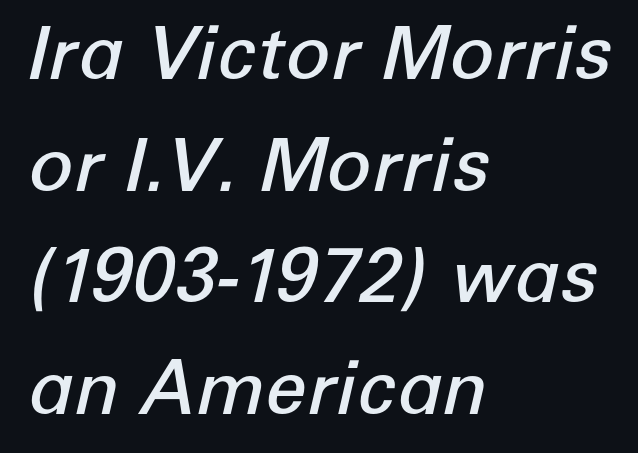
Lines of text with bare space underneath. Stroke thickness is moderately raised; the sample reads as semibold. Interline gaps are of average width in this sample. Horizontal alignment here is leftward, the default for most running prose. The face used here is rendered with its standard letterfit. This sample has the flowing, uneven cadence of proportional lettering.
